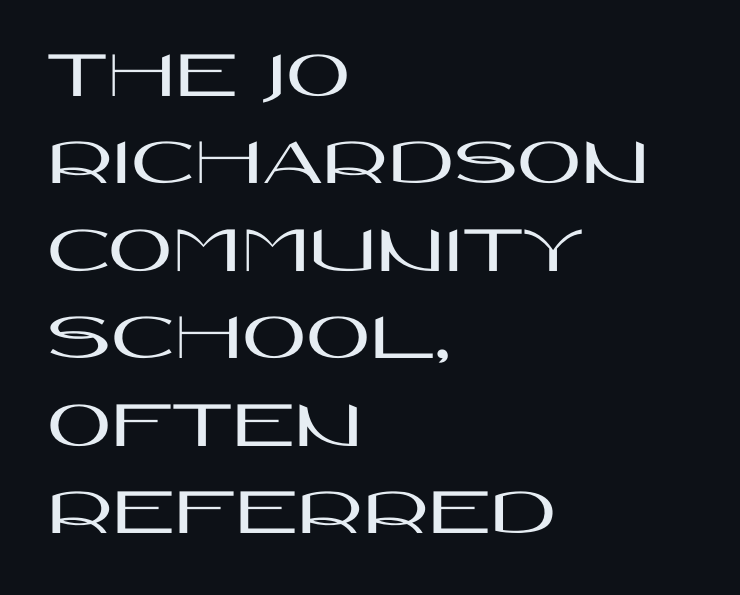
{"serif": "no", "italic": "no", "width": "wide", "stroke_contrast": "high", "x_height": "large", "monospaced": "no", "underline": "no", "align": "left", "line_spacing": "normal", "line_spacing_ratio": 1.25, "letter_spacing": "normal", "letter_spacing_em": 0.0, "glyph_px": 70}
